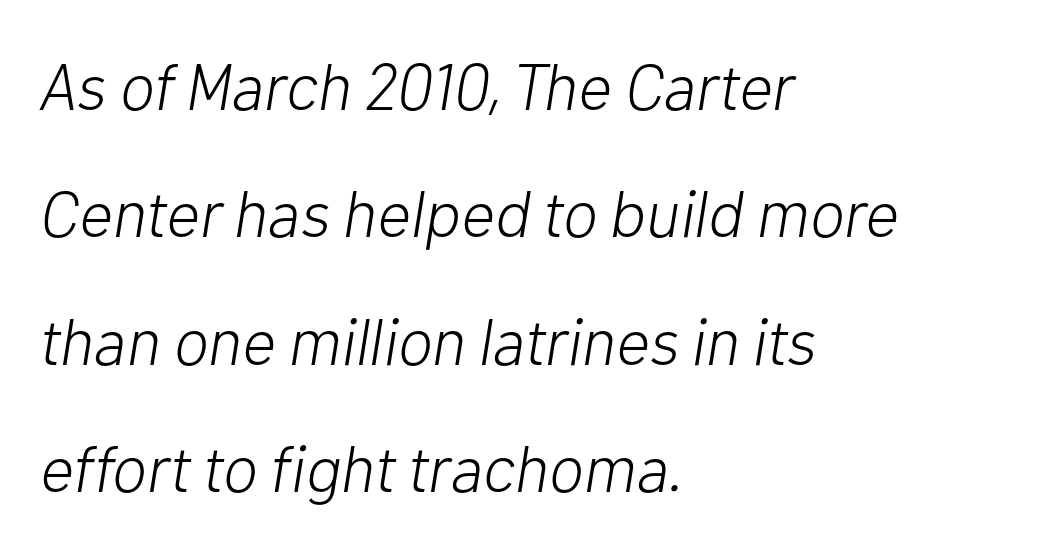
{"italic": "yes", "lean": "right", "slant_degrees": 10, "bold": "no", "weight": "light", "width": "normal", "stroke_contrast": "low", "x_height": "medium", "monospaced": "no", "underline": "no", "align": "left", "line_spacing": "loose", "line_spacing_ratio": 1.93, "letter_spacing": "normal", "letter_spacing_em": 0.0, "glyph_px": 66}
